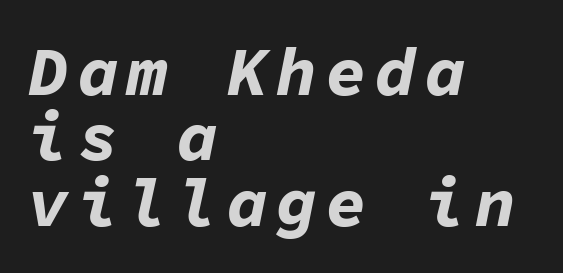
Does the lettering tilt? It does — this is italic. On the weight axis this lands at bold, roughly 700. This sample is left-justified, so line endings fall wherever the words run out. Anything drawn beneath the words? Only blank space. Line spacing here is tight.
